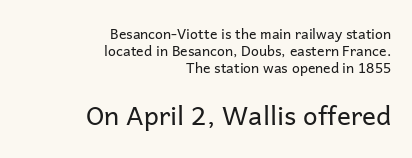
Each stroke keeps to a modest, everyday thickness or less. Rendered with straight, roman letterforms. Each row of text sits above clean, open space. If you squint, the bottom block still reads clearly — it's the larger of the two.
